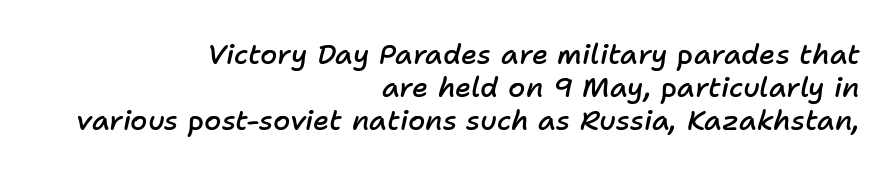
{"italic": "yes", "lean": "right", "slant_degrees": 11, "bold": "semi", "weight": "semibold", "width": "normal", "stroke_contrast": "low", "x_height": "medium", "monospaced": "no", "underline": "no", "align": "right", "line_spacing_ratio": 1.17, "letter_spacing": "normal", "letter_spacing_em": 0.0, "glyph_px": 28}
